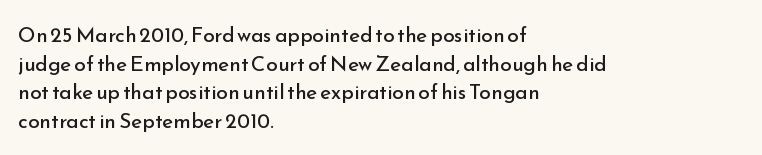
{"italic": "no", "bold": "no", "underline": "no", "align": "left", "line_spacing": "normal", "line_spacing_ratio": 1.36, "letter_spacing": "normal", "letter_spacing_em": 0.0, "glyph_px": 21}
